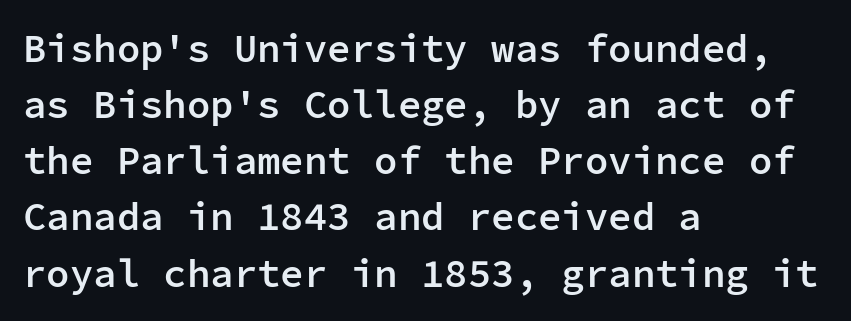
The image shows 39 px semibold sans-serif type, upright, monospaced; set left-aligned, normal line spacing (1.44x), normal letter spacing, not underlined; low stroke contrast and a medium x-height.
